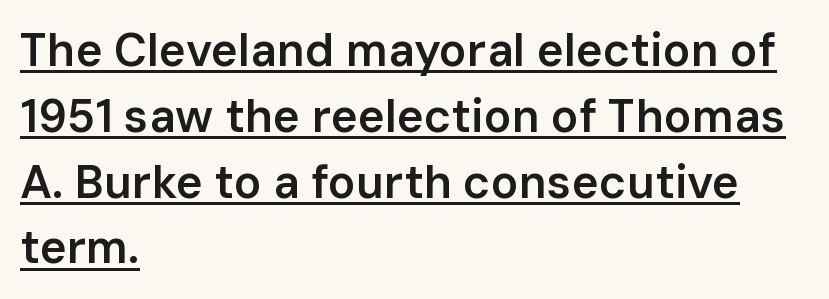
The image shows 46 px semibold sans-serif type, upright; set left-aligned, normal line spacing (1.43x), normal letter spacing, underlined; low stroke contrast and a medium x-height.
